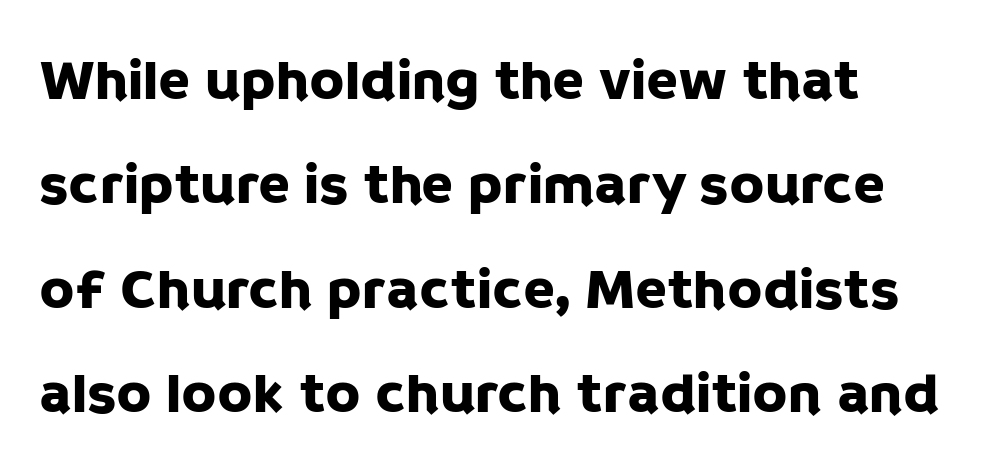
The image shows 58 px sans-serif type, upright; set left-aligned, line spacing 1.8x, normal letter spacing, not underlined; low stroke contrast and a large x-height.
